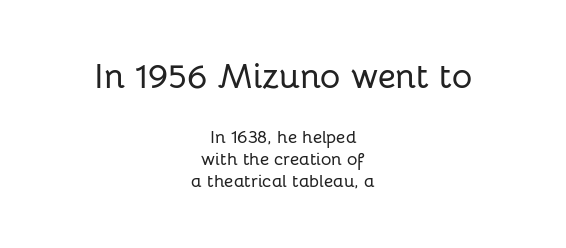
Q: Is the text italic (slanted)? A: No, it is upright.
Q: Is the typeface a serif or a sans-serif typeface? A: Sans-serif.
Q: Is the text underlined? A: No.
Q: How is the paragraph aligned? A: Centered.
Q: Is the spacing between letters normal or unusually wide? A: Normal.
Q: Which block of text is set in a larger size, the first (top) or the second (bottom)? A: The first (top) one.
Q: Width (condensed, normal, or wide)? A: Normal.
Q: Stroke contrast? A: Low.
Q: x-height? A: Medium.
Q: Monospaced? A: No.
